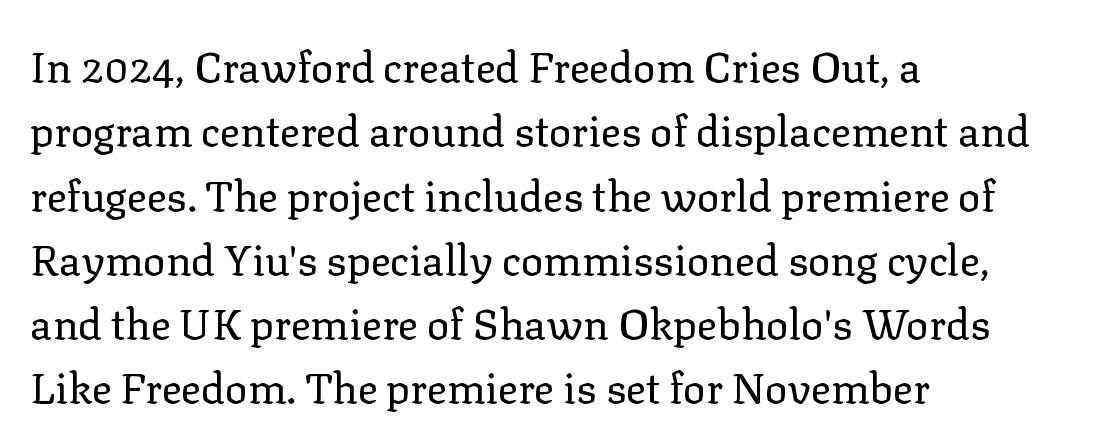
{"serif": "yes", "italic": "no", "bold": "no", "weight": "regular", "width": "normal", "stroke_contrast": "low", "x_height": "medium", "monospaced": "no", "underline": "no", "align": "left", "line_spacing": "normal", "line_spacing_ratio": 1.53, "letter_spacing": "normal", "letter_spacing_em": 0.0, "glyph_px": 42}
